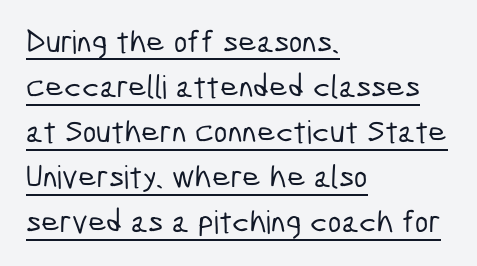
Q: Is the typeface a serif or a sans-serif typeface? A: Sans-serif.
Q: Is the text underlined? A: Yes.
Q: How is the paragraph aligned? A: Left-aligned.
Q: Is the spacing between letters normal or unusually wide? A: Normal.
Q: Is the spacing between lines tight, normal or loose? A: Normal.
Q: Width (condensed, normal, or wide)? A: Condensed.
Q: Stroke contrast? A: Low.
Q: x-height? A: Medium.
Q: Monospaced? A: No.
